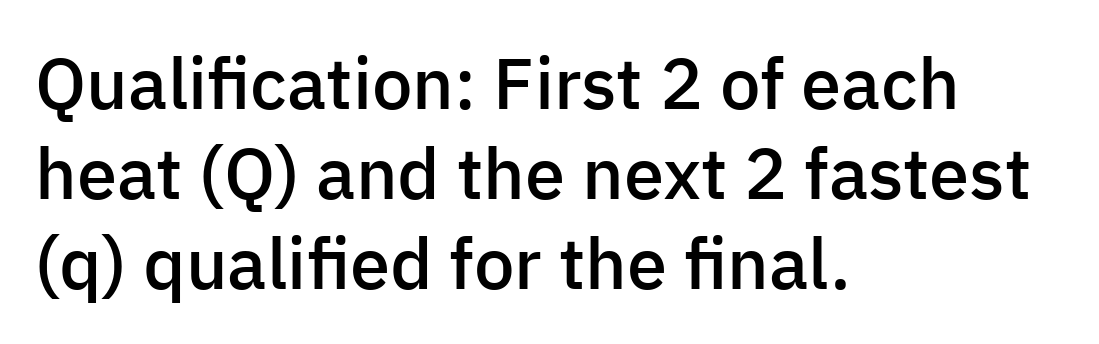
The image shows 72 px semibold sans-serif type, upright; set left-aligned, normal line spacing (1.25x), normal letter spacing, not underlined; low stroke contrast and a medium x-height.
